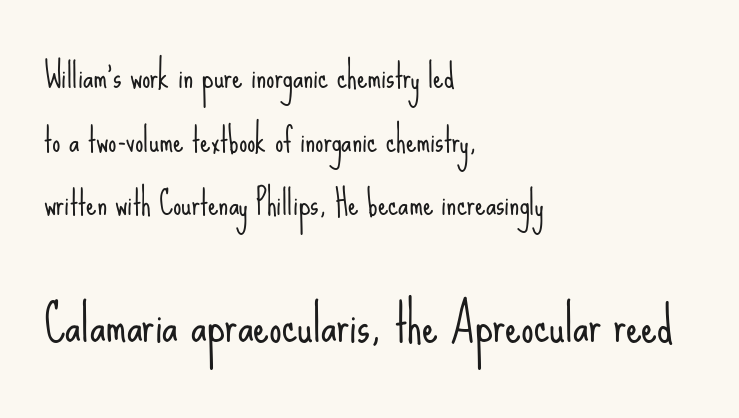
You could call the tracking neutral — neither tight nor loose. Heft: none added — not bold. Note the varied advance widths — an 'i' is clearly narrower than an 'm'. Any mark beneath the type? The region is blank. I'd call this a sans setting — the letters go barefoot. Honestly, the rows look like they've been pulled way apart.
